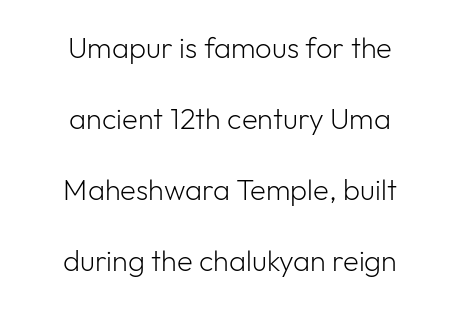
Q: Is the text bold? A: No.
Q: Is the text italic (slanted)? A: No, it is upright.
Q: Is the typeface a serif or a sans-serif typeface? A: Sans-serif.
Q: Is the text underlined? A: No.
Q: How is the paragraph aligned? A: Centered.
Q: Is the spacing between letters normal or unusually wide? A: Normal.
Q: Is the spacing between lines tight, normal or loose? A: Loose.
Q: Width (condensed, normal, or wide)? A: Normal.
Q: Stroke contrast? A: Low.
Q: x-height? A: Medium.
Q: Monospaced? A: No.
